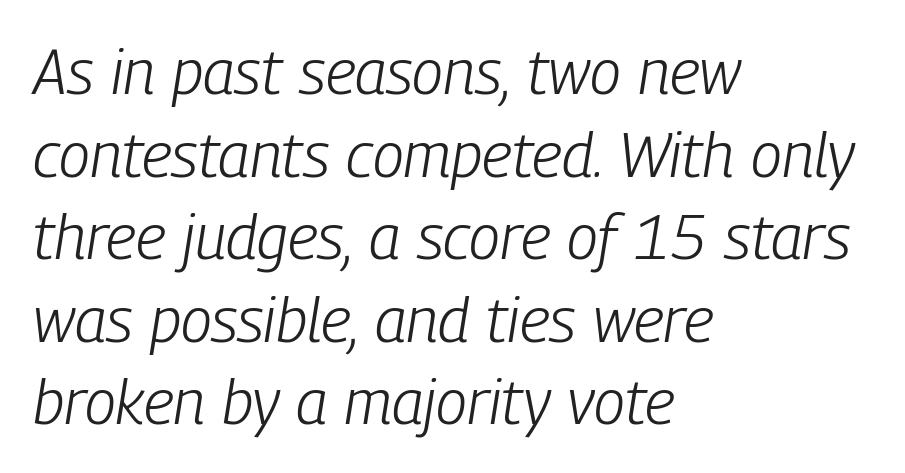
The image shows 63 px light, condensed type, italic (leaning right); set left-aligned, normal line spacing (1.31x), normal letter spacing, not underlined; low stroke contrast and a medium x-height.
